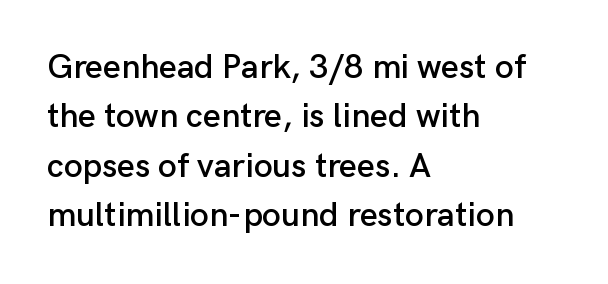
Q: Is the text italic (slanted)? A: No, it is upright.
Q: Is the typeface a serif or a sans-serif typeface? A: Sans-serif.
Q: Is the text underlined? A: No.
Q: How is the paragraph aligned? A: Left-aligned.
Q: Is the spacing between letters normal or unusually wide? A: Normal.
Q: Is the spacing between lines tight, normal or loose? A: Normal.
Q: Width (condensed, normal, or wide)? A: Normal.
Q: Stroke contrast? A: Low.
Q: x-height? A: Medium.
Q: Monospaced? A: No.
